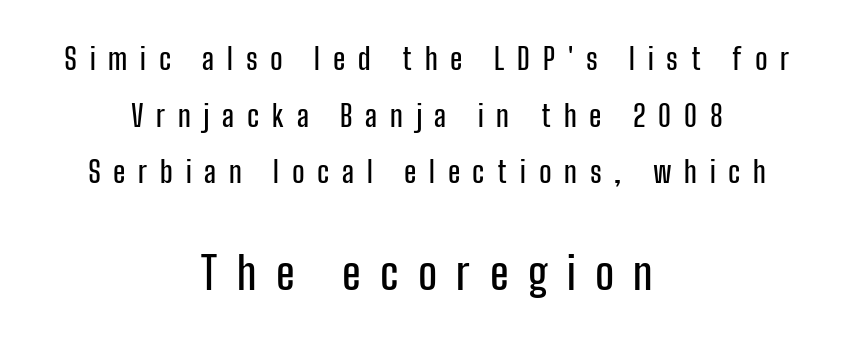
{"serif": "no", "italic": "no", "width": "condensed", "stroke_contrast": "low", "x_height": "medium", "monospaced": "no", "underline": "no", "align": "center", "line_spacing": "loose", "line_spacing_ratio": 1.95, "letter_spacing": "wide", "letter_spacing_em": 0.44, "larger_block": "second", "size_ratio": 1.52, "glyph_px": 44}
